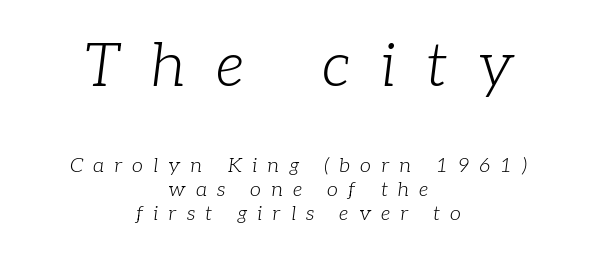
{"serif": "yes", "italic": "yes", "lean": "right", "slant_degrees": 7, "bold": "no", "weight": "light", "width": "normal", "stroke_contrast": "low", "x_height": "medium", "monospaced": "no", "underline": "no", "align": "center", "line_spacing_ratio": 1.21, "letter_spacing": "wide", "letter_spacing_em": 0.5, "larger_block": "first", "size_ratio": 3.05, "glyph_px": 61}
